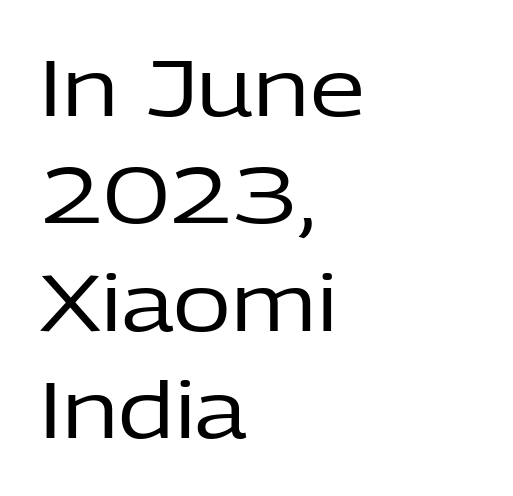
Q: Is the text bold? A: No.
Q: Is the text italic (slanted)? A: No, it is upright.
Q: Is the typeface a serif or a sans-serif typeface? A: Sans-serif.
Q: Is the text underlined? A: No.
Q: How is the paragraph aligned? A: Left-aligned.
Q: Is the spacing between letters normal or unusually wide? A: Normal.
Q: Is the spacing between lines tight, normal or loose? A: Normal.
Q: Width (condensed, normal, or wide)? A: Normal.
Q: Stroke contrast? A: Low.
Q: x-height? A: Medium.
Q: Monospaced? A: No.
